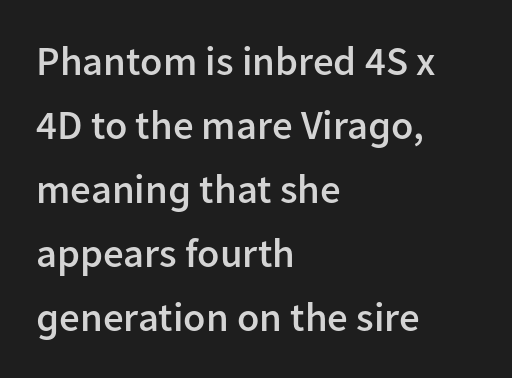
A bit beefed up — I'd call it semibold rather than bold. The compositor pushed each line to the left boundary. Style check: upright. Beneath every word, the page is bare. This sample uses plain, unmodified letter spacing.
